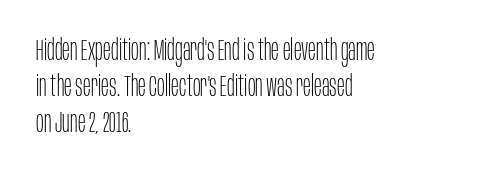
Q: Is the text bold? A: No.
Q: Is the text italic (slanted)? A: No, it is upright.
Q: Is the typeface a serif or a sans-serif typeface? A: Sans-serif.
Q: Is the text underlined? A: No.
Q: How is the paragraph aligned? A: Left-aligned.
Q: Is the spacing between letters normal or unusually wide? A: Normal.
Q: Is the spacing between lines tight, normal or loose? A: Normal.
Q: Width (condensed, normal, or wide)? A: Condensed.
Q: Stroke contrast? A: Low.
Q: x-height? A: Large.
Q: Monospaced? A: No.
